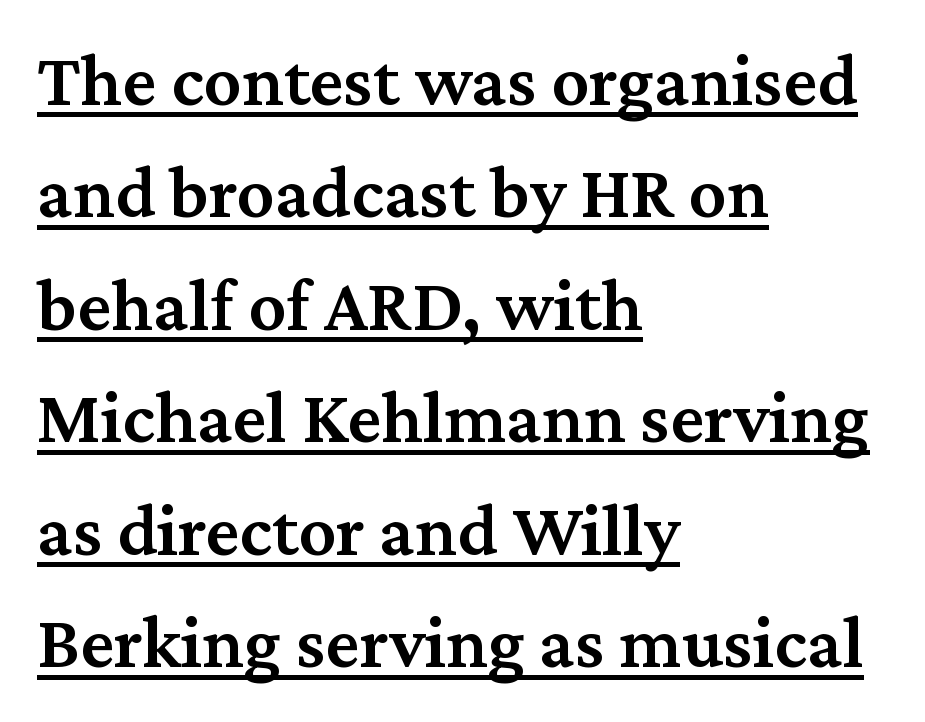
Q: Is the text bold? A: Semi-bold.
Q: Is the text italic (slanted)? A: No, it is upright.
Q: Is the typeface a serif or a sans-serif typeface? A: Serif.
Q: Is the text underlined? A: Yes.
Q: How is the paragraph aligned? A: Left-aligned.
Q: Is the spacing between letters normal or unusually wide? A: Normal.
Q: Is the spacing between lines tight, normal or loose? A: Normal.
Q: Width (condensed, normal, or wide)? A: Normal.
Q: Stroke contrast? A: Medium.
Q: x-height? A: Medium.
Q: Monospaced? A: No.
